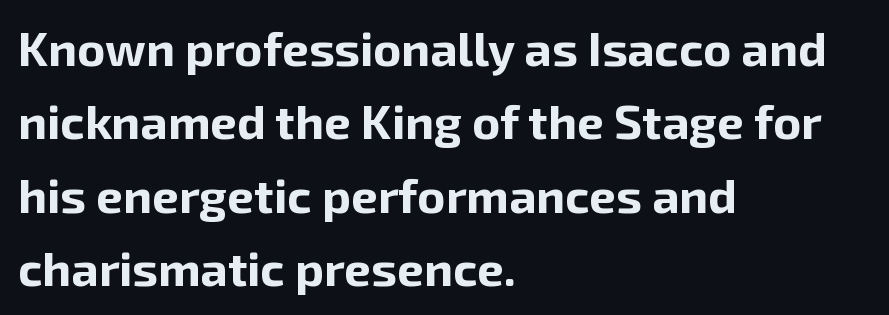
The image shows 48 px bold sans-serif type, upright; set left-aligned, normal line spacing (1.53x), normal letter spacing, not underlined; low stroke contrast and a medium x-height.
